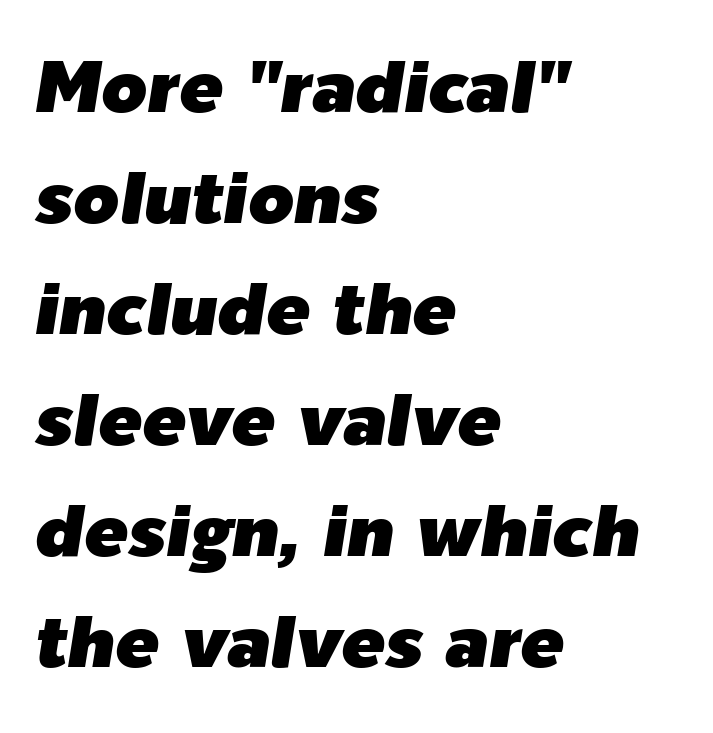
Q: Is the text italic (slanted)? A: Yes, it leans right by about 9 degrees.
Q: Is the text underlined? A: No.
Q: How is the paragraph aligned? A: Left-aligned.
Q: Is the spacing between letters normal or unusually wide? A: Normal.
Q: Is the spacing between lines tight, normal or loose? A: Normal.
Q: Width (condensed, normal, or wide)? A: Normal.
Q: Stroke contrast? A: Low.
Q: x-height? A: Medium.
Q: Monospaced? A: No.
